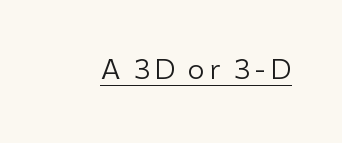
{"italic": "no", "bold": "no", "underline": "yes", "glyph_px": 27}
